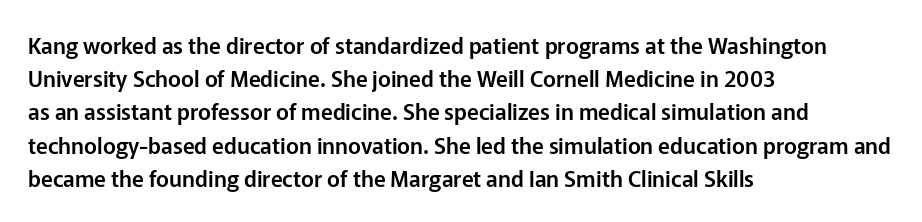
Q: Is the text italic (slanted)? A: No, it is upright.
Q: Is the text underlined? A: No.
Q: How is the paragraph aligned? A: Left-aligned.
Q: Is the spacing between letters normal or unusually wide? A: Normal.
Q: Is the spacing between lines tight, normal or loose? A: Normal.
